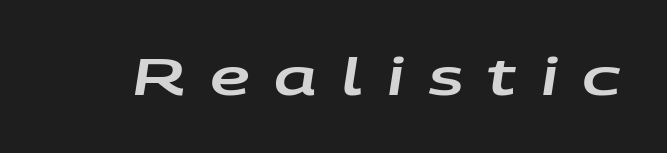
The image shows 50 px wide type, italic (leaning right); set unusually wide letter spacing (+0.49 em), not underlined; low stroke contrast and a large x-height.
